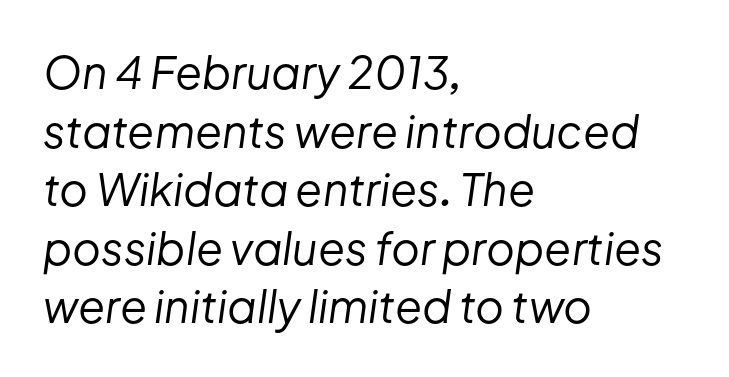
These lines are set flush left with a ragged right edge. Interline gaps are of average width in this sample. Short note: letters normally spaced. Caption: face not bold, strokes unweighted. The rendering uses natural spacing where letterforms have individual widths. The words here are not underlined.
